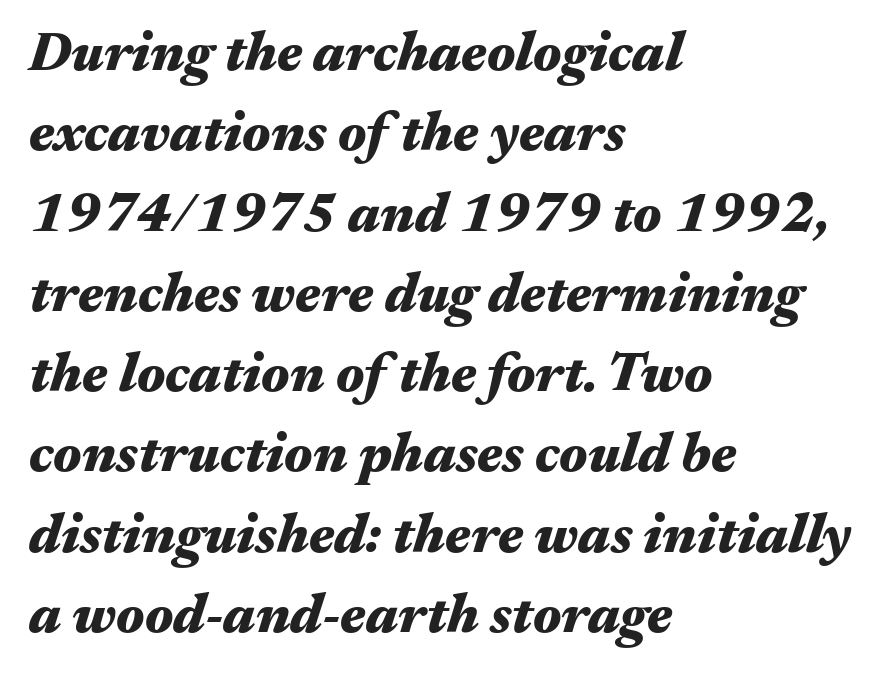
Leading: standard. Bold? Absolutely — the strokes are thick and heavy. The passage shown has conventional tracking throughout. Think of a printed novel: that variable character pitch is what you see here. The rendering applies a slant to the glyphs.
